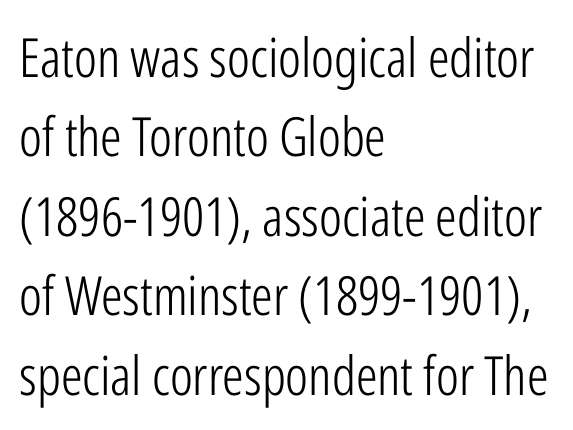
Q: Is the text bold? A: No.
Q: Is the text italic (slanted)? A: No, it is upright.
Q: Is the typeface a serif or a sans-serif typeface? A: Sans-serif.
Q: Is the text underlined? A: No.
Q: How is the paragraph aligned? A: Left-aligned.
Q: Is the spacing between letters normal or unusually wide? A: Normal.
Q: Is the spacing between lines tight, normal or loose? A: Normal.
Q: Width (condensed, normal, or wide)? A: Condensed.
Q: Stroke contrast? A: Low.
Q: x-height? A: Medium.
Q: Monospaced? A: No.
